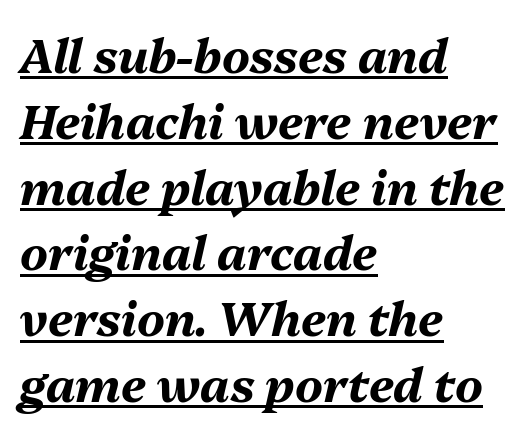
Would a proofreader flag this as italicized? Yes. What stands out about the letter spacing? Nothing — it is the standard amount. Is the block centered? No — it sits flush against the left margin. Typographic density is high because the face is bold.
